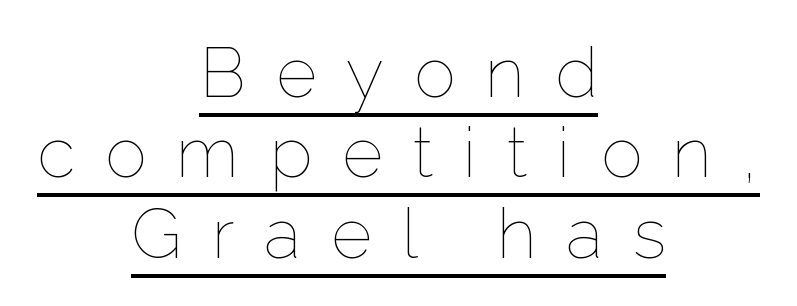
Q: Is the text bold? A: No.
Q: Is the text italic (slanted)? A: No, it is upright.
Q: Is the text underlined? A: Yes.
Q: How is the paragraph aligned? A: Centered.
Q: Is the spacing between letters normal or unusually wide? A: Unusually wide.
Q: Is the spacing between lines tight, normal or loose? A: Tight.
Q: Width (condensed, normal, or wide)? A: Normal.
Q: Stroke contrast? A: Low.
Q: x-height? A: Medium.
Q: Monospaced? A: No.
